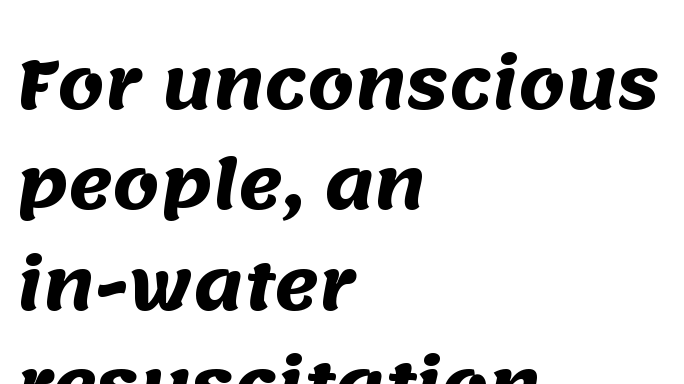
On the weight axis this lands at bold, roughly 700. Note the varied advance widths — an 'i' is clearly narrower than an 'm'. This is sans-serif lettering, the kind often seen on screens and signage. Only glyphs here, with clear space below each row. What's the leading like? Ordinary, nothing unusual. Left-aligned paragraph, ragged on the right.
